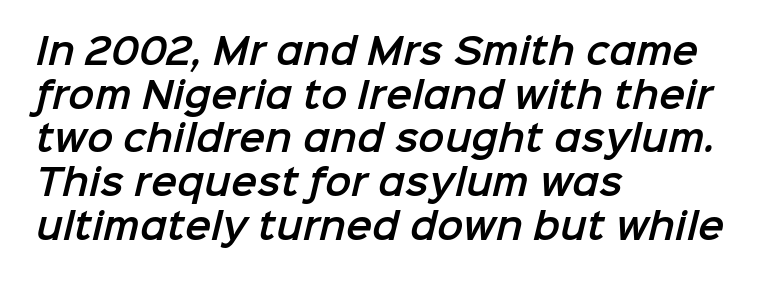
The image shows 35 px sans-serif type; set left-aligned, normal line spacing (1.25x), normal letter spacing, not underlined; low stroke contrast and a medium x-height.
